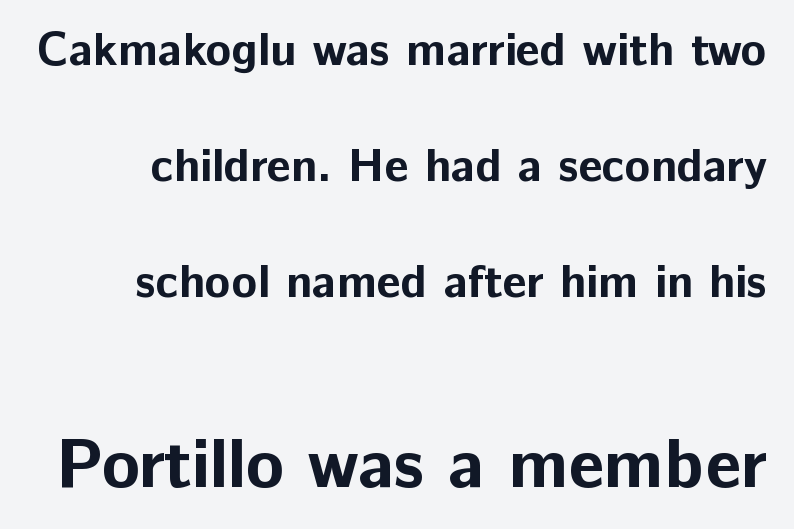
Observe the absence of serifs on each vertical stroke in this sample. Tall strokes in this sample are plumb rather than angled. Looks like regular typesetting: each glyph gets only the width it needs. Rows of type keep a wide berth in the vertical direction. Students, note that the glyphs here touch the page at normal intervals. The lower block of text is set noticeably larger than the block above it.
